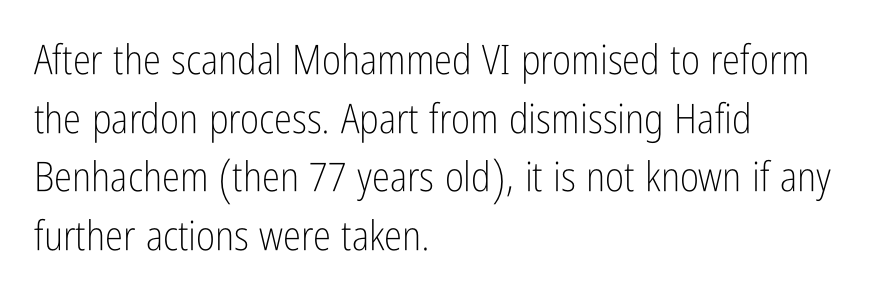
The image shows 41 px light, condensed sans-serif type, upright; set left-aligned, normal line spacing (1.43x), normal letter spacing, not underlined; low stroke contrast and a medium x-height.
